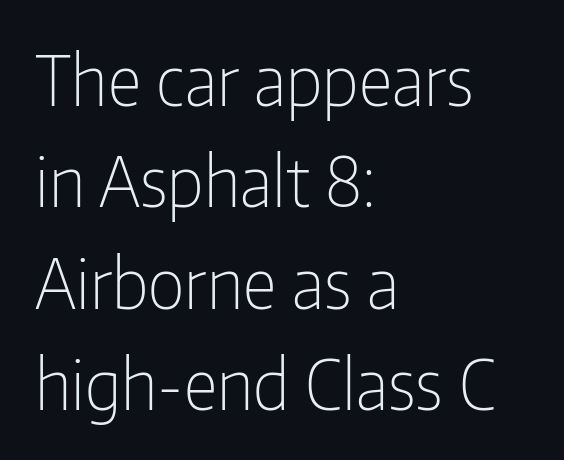
This sample has the flowing, uneven cadence of proportional lettering. Beneath every word, the page is bare. The horizontal fit of the characters is conventional and even. Every row of glyphs begins at an identical x-position on the left. This is sans-serif lettering, the kind often seen on screens and signage. Whoever set this chose a conventional vertical rhythm.
